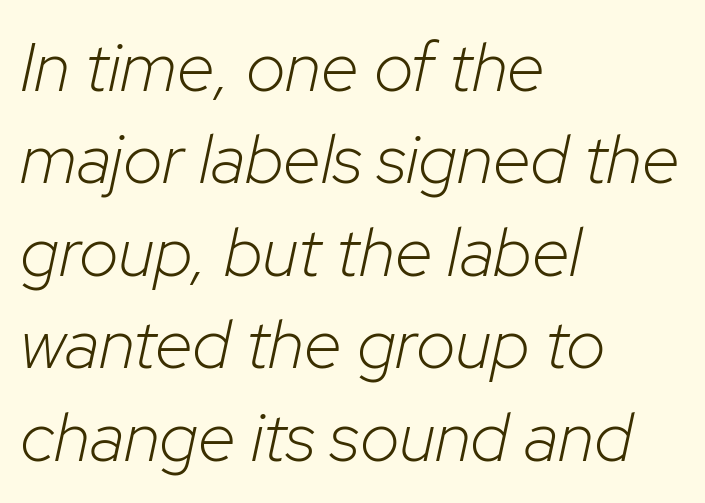
Q: Is the text bold? A: No.
Q: Is the text italic (slanted)? A: Yes, it leans right by about 12 degrees.
Q: Is the text underlined? A: No.
Q: How is the paragraph aligned? A: Left-aligned.
Q: Is the spacing between letters normal or unusually wide? A: Normal.
Q: Is the spacing between lines tight, normal or loose? A: Normal.
Q: Width (condensed, normal, or wide)? A: Normal.
Q: Stroke contrast? A: Low.
Q: x-height? A: Medium.
Q: Monospaced? A: No.
